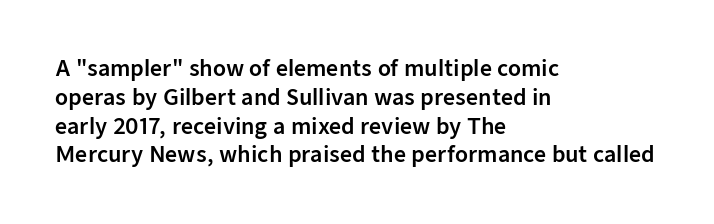
{"italic": "no", "underline": "no", "align": "left", "line_spacing": "normal", "line_spacing_ratio": 1.37, "letter_spacing": "normal", "letter_spacing_em": 0.0, "glyph_px": 21}
